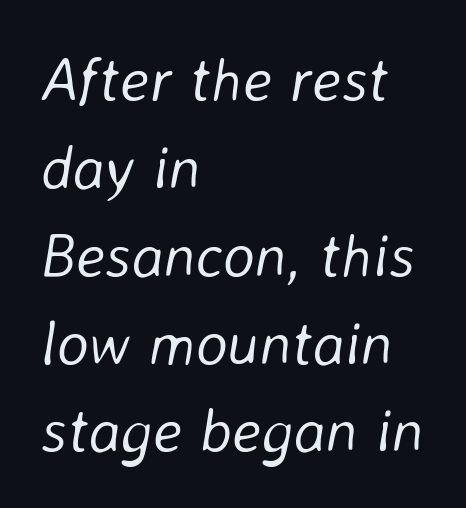
The image shows 61 px light type, italic (leaning right); set left-aligned, normal line spacing (1.44x), normal letter spacing, not underlined; low stroke contrast and a medium x-height.
